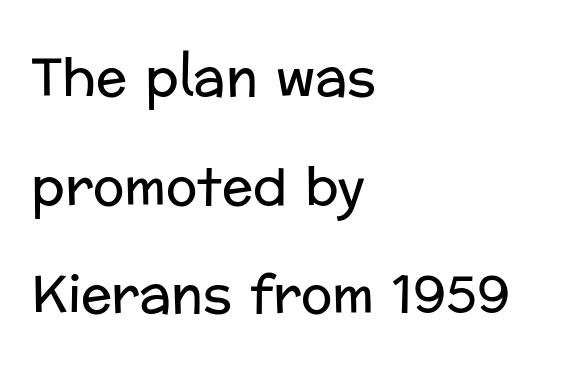
Q: Is the text bold? A: No.
Q: Is the text italic (slanted)? A: No, it is upright.
Q: Is the typeface a serif or a sans-serif typeface? A: Sans-serif.
Q: Is the text underlined? A: No.
Q: How is the paragraph aligned? A: Left-aligned.
Q: Is the spacing between letters normal or unusually wide? A: Normal.
Q: Is the spacing between lines tight, normal or loose? A: Loose.
Q: Width (condensed, normal, or wide)? A: Normal.
Q: Stroke contrast? A: Low.
Q: x-height? A: Medium.
Q: Monospaced? A: No.
